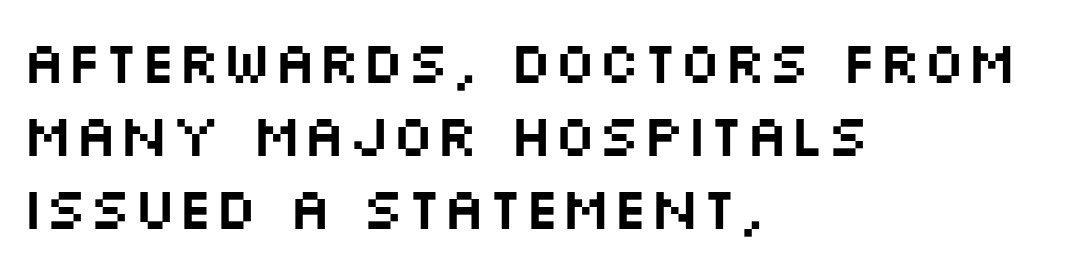
Any mark beneath the type? The region is blank. Stroke terminals: plain, sans-serif. This sample has the flowing, uneven cadence of proportional lettering. Here the glyphs are tracked normally, forming tight word shapes.
